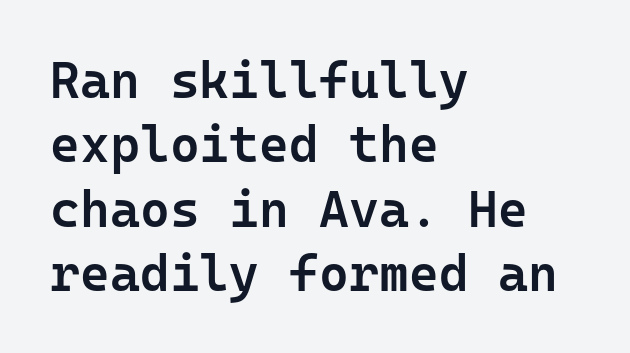
This sample has the even, mechanical cadence of fixed-width lettering. The characters look somewhat weighty, a semibold short of true bold. If you drew a ruler down the left edge, every line would touch it. Standard letterfit; no display-style spreading of the glyphs.
